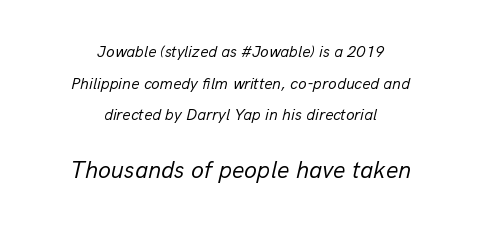
Notice the wide empty band between every row — that's loose leading. Counters stay open thanks to moderate or lighter strokes. A student would notice the bottom passage is typeset larger than what precedes it. Each line is balanced around a shared central axis. Standard letterfit; no display-style spreading of the glyphs. The zone under the glyphs is completely vacant.
